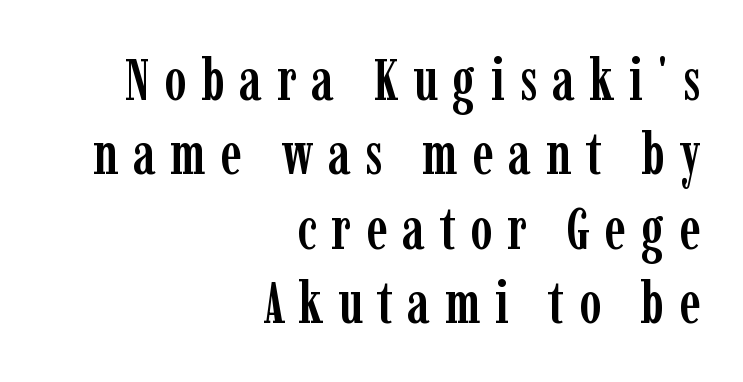
The image shows 59 px condensed serif type, upright; set right-aligned, normal line spacing (1.26x), unusually wide letter spacing (+0.25 em), not underlined; low stroke contrast and a medium x-height.
